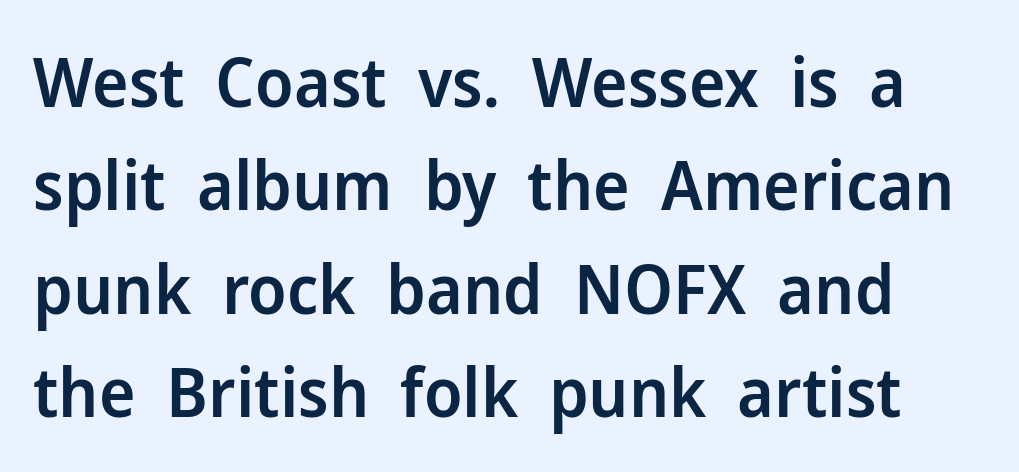
Q: Is the text bold? A: Semi-bold.
Q: Is the text italic (slanted)? A: No, it is upright.
Q: Is the typeface a serif or a sans-serif typeface? A: Sans-serif.
Q: Is the text underlined? A: No.
Q: Is the spacing between letters normal or unusually wide? A: Normal.
Q: Is the spacing between lines tight, normal or loose? A: Normal.
Q: Width (condensed, normal, or wide)? A: Normal.
Q: Stroke contrast? A: Low.
Q: x-height? A: Medium.
Q: Monospaced? A: No.
